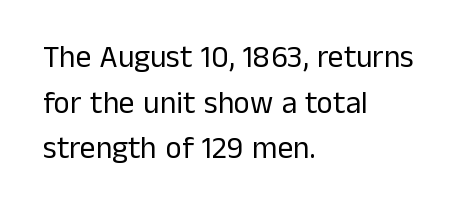
Q: Is the text bold? A: No.
Q: Is the text italic (slanted)? A: No, it is upright.
Q: Is the typeface a serif or a sans-serif typeface? A: Sans-serif.
Q: Is the text underlined? A: No.
Q: How is the paragraph aligned? A: Left-aligned.
Q: Is the spacing between letters normal or unusually wide? A: Normal.
Q: Is the spacing between lines tight, normal or loose? A: Normal.
Q: Width (condensed, normal, or wide)? A: Normal.
Q: Stroke contrast? A: Low.
Q: x-height? A: Medium.
Q: Monospaced? A: No.
